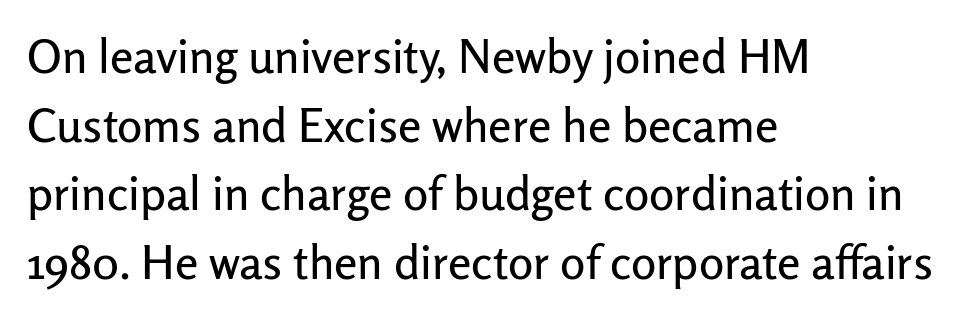
{"serif": "no", "italic": "no", "width": "normal", "stroke_contrast": "low", "x_height": "medium", "monospaced": "no", "underline": "no", "align": "left", "line_spacing": "normal", "line_spacing_ratio": 1.46, "letter_spacing": "normal", "letter_spacing_em": 0.0, "glyph_px": 47}
